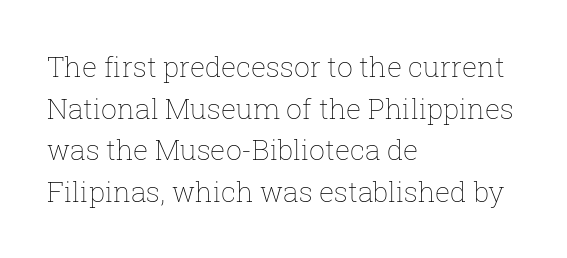
Q: Is the text bold? A: No.
Q: Is the text italic (slanted)? A: No, it is upright.
Q: Is the text underlined? A: No.
Q: How is the paragraph aligned? A: Left-aligned.
Q: Is the spacing between letters normal or unusually wide? A: Normal.
Q: Is the spacing between lines tight, normal or loose? A: Normal.
Q: Width (condensed, normal, or wide)? A: Normal.
Q: Stroke contrast? A: Low.
Q: x-height? A: Medium.
Q: Monospaced? A: No.
